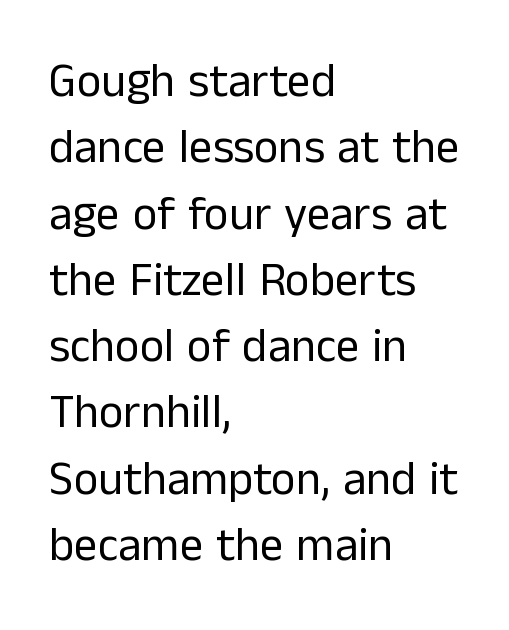
{"serif": "no", "italic": "no", "bold": "no", "weight": "regular", "width": "normal", "stroke_contrast": "low", "x_height": "medium", "monospaced": "no", "underline": "no", "align": "left", "line_spacing": "normal", "line_spacing_ratio": 1.41, "letter_spacing": "normal", "letter_spacing_em": 0.0, "glyph_px": 47}
